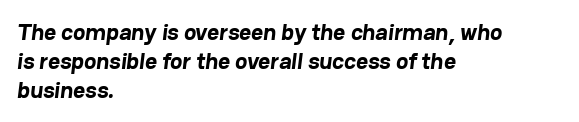
Descenders hang freely into open space. This block has exactly the height ordinary leading produces. Students, note that the glyphs here touch the page at normal intervals. I'd describe the lettering as bold — thick and assertive.
